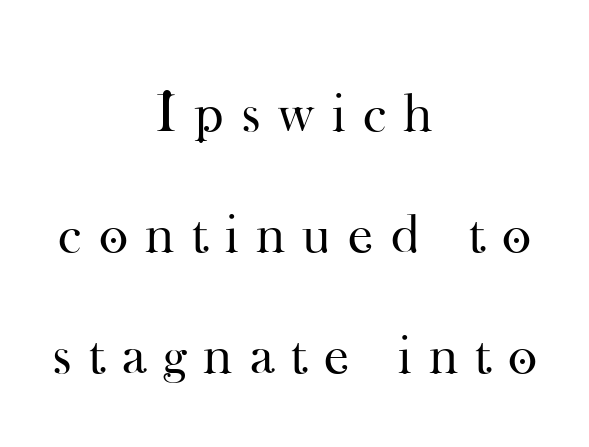
{"serif": "yes", "italic": "no", "bold": "no", "weight": "regular", "width": "normal", "stroke_contrast": "high", "x_height": "small", "monospaced": "no", "underline": "no", "align": "center", "line_spacing": "loose", "line_spacing_ratio": 2.16, "letter_spacing": "wide", "letter_spacing_em": 0.31, "glyph_px": 56}
